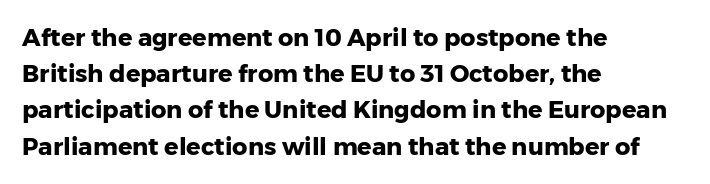
{"italic": "no", "bold": "yes", "underline": "no", "align": "left", "line_spacing": "normal", "line_spacing_ratio": 1.51, "letter_spacing": "normal", "letter_spacing_em": 0.0, "glyph_px": 24}
